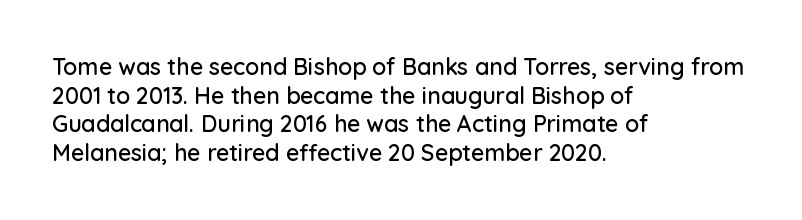
Q: Is the text italic (slanted)? A: No, it is upright.
Q: Is the text underlined? A: No.
Q: How is the paragraph aligned? A: Left-aligned.
Q: Is the spacing between letters normal or unusually wide? A: Normal.
Q: Is the spacing between lines tight, normal or loose? A: Normal.
